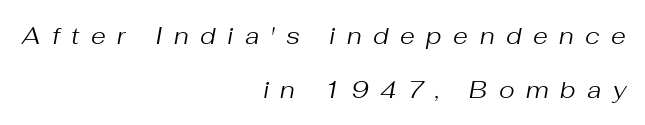
Posture: slanted. This rendering features lettering with no underline. These lines stack with their right ends in a neat column. You could only call the tracking loose — the letters float apart. Unbolded letterforms with no extra heft.
